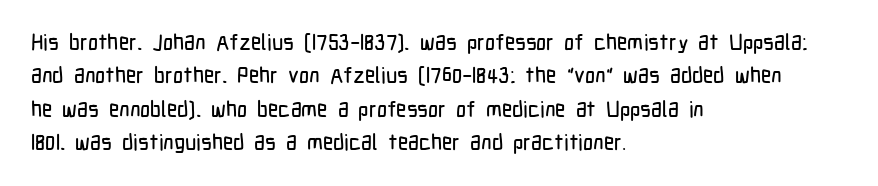
Regarding leading, the lines here are spaced in the standard way. The typography opts for an upright posture over an oblique one. Caption: multi-line text, flush left, ragged right. Nothing unusual about the tracking: characters are spaced as the font intends.
